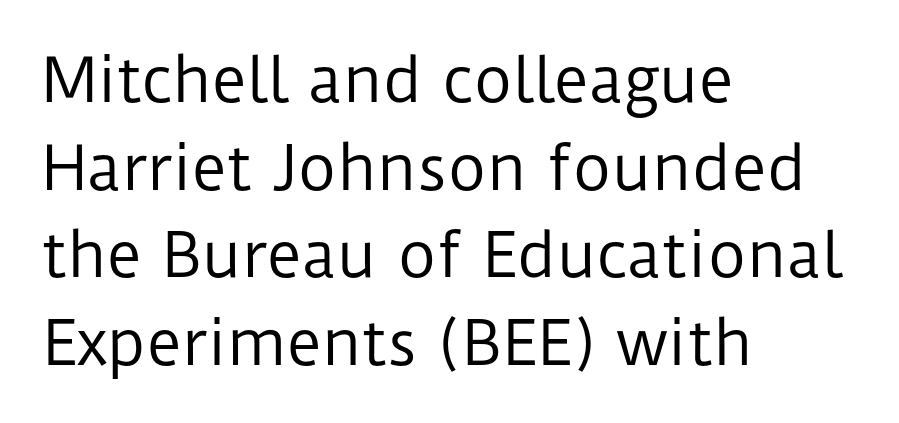
Any mark beneath the type? The region is blank. Ordinary non-slanted type is in use. Stroke terminals: plain, sans-serif. The weight tops out at a normal text grade. Every row of glyphs begins at an identical x-position on the left. The rendering uses a moderate line-height, typical for paragraphs.
